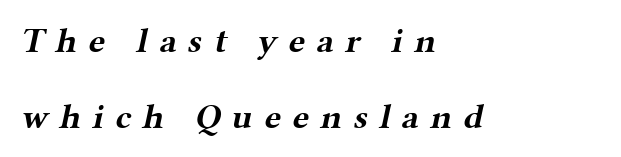
Each word looks stretched out because of the extra space between its letters. Just letters on the line, the space beneath them empty. Leftover space on each line is placed entirely after the last word. The letters carry serifs — small finishing strokes at the ends of their stems. As a designer I'd log this as weight 700, bold. Think of a printed novel: that variable character pitch is what you see here.
